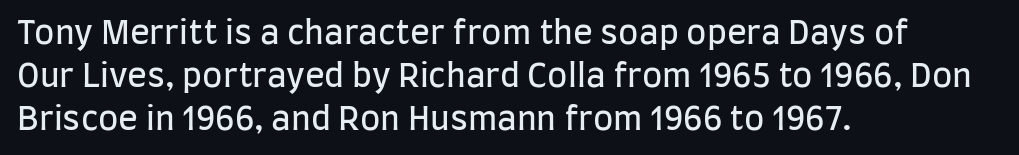
The image shows 33 px regular-weight, condensed sans-serif type, upright; set left-aligned, normal line spacing (1.31x), normal letter spacing, not underlined; low stroke contrast and a large x-height.
